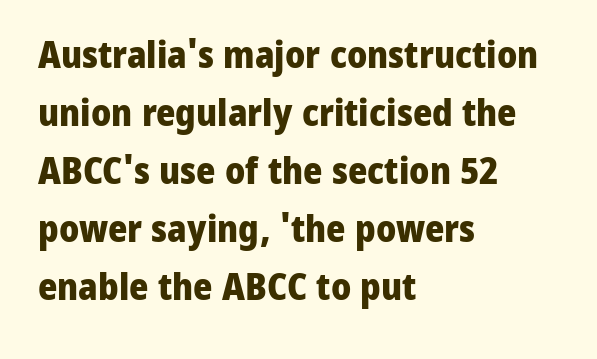
The image shows 37 px heavy sans-serif type, upright; set left-aligned, normal line spacing (1.57x), normal letter spacing, not underlined; low stroke contrast and a medium x-height.
